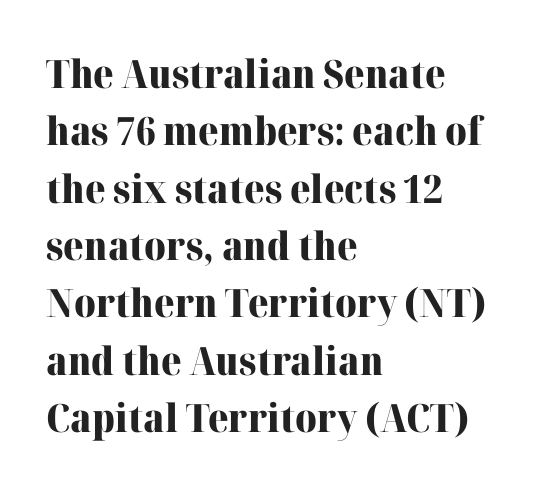
There is no visible air inserted between adjacent glyphs. Compared with typical paragraphs, the rows here are spaced about the same. Typeset ragged right — the left edge is the straight one. Stroke terminals: seriffed.
